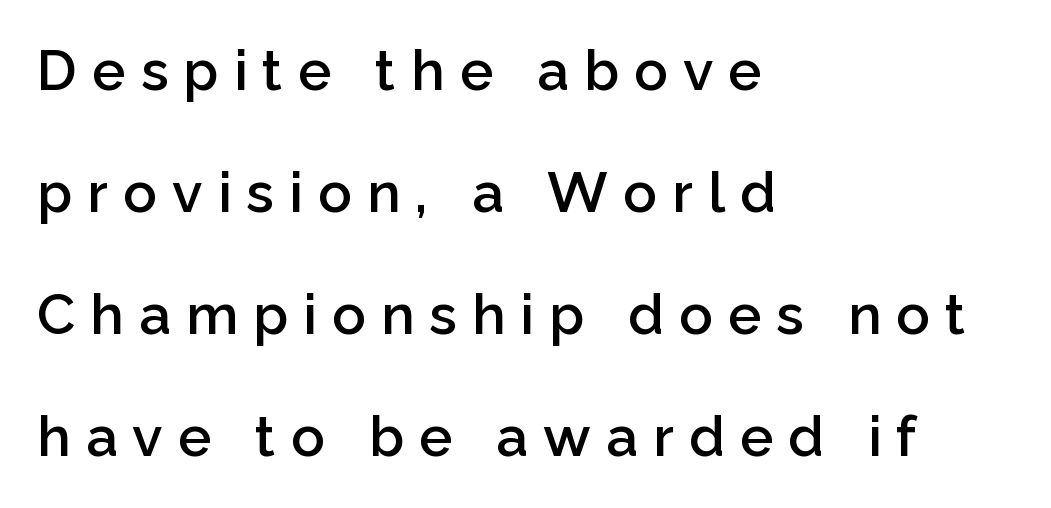
Q: Is the text bold? A: Semi-bold.
Q: Is the text italic (slanted)? A: No, it is upright.
Q: Is the typeface a serif or a sans-serif typeface? A: Sans-serif.
Q: Is the text underlined? A: No.
Q: How is the paragraph aligned? A: Left-aligned.
Q: Is the spacing between letters normal or unusually wide? A: Unusually wide.
Q: Is the spacing between lines tight, normal or loose? A: Loose.
Q: Width (condensed, normal, or wide)? A: Normal.
Q: Stroke contrast? A: Low.
Q: x-height? A: Medium.
Q: Monospaced? A: No.
